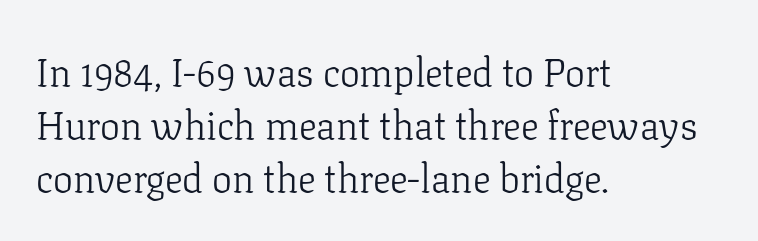
Posture: upright roman. The strokes are not fattened; the text isn't bold. Look at the bottom of the vertical strokes: they flare into serifs here. The type is set solid horizontally, with unmodified tracking. No word sits above an underline. These lines are rendered in a variable-pitch font.
